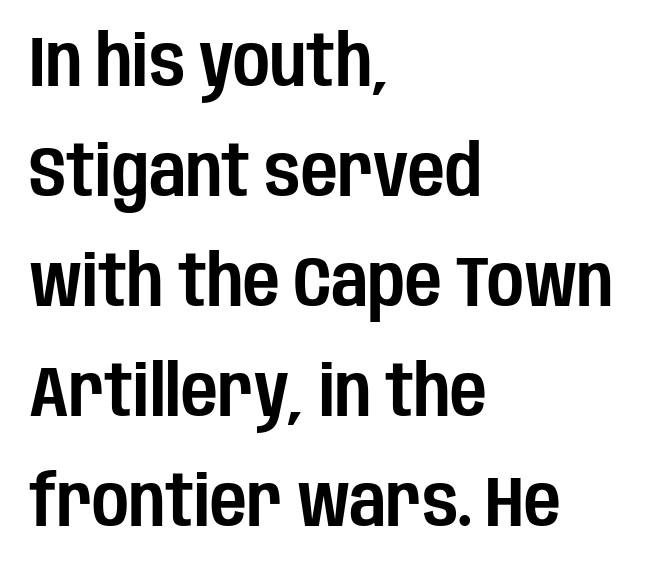
{"serif": "no", "italic": "no", "width": "condensed", "stroke_contrast": "low", "x_height": "large", "monospaced": "no", "underline": "no", "align": "left", "line_spacing": "normal", "line_spacing_ratio": 1.55, "letter_spacing": "normal", "letter_spacing_em": 0.0, "glyph_px": 71}
